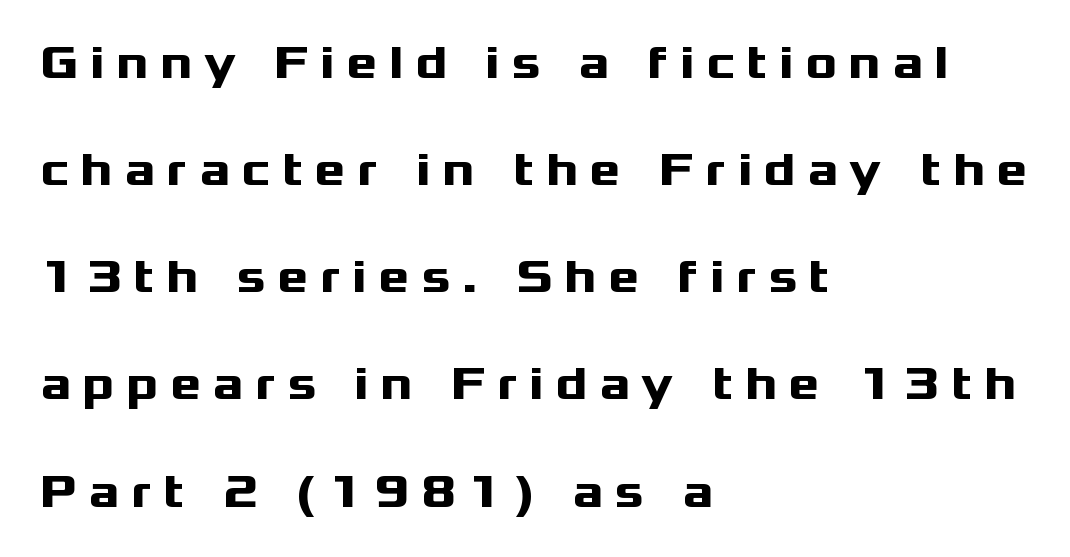
{"serif": "no", "italic": "no", "bold": "yes", "weight": "heavy", "width": "wide", "stroke_contrast": "medium", "x_height": "medium", "monospaced": "no", "underline": "no", "align": "left", "line_spacing": "loose", "line_spacing_ratio": 2.28, "letter_spacing": "wide", "letter_spacing_em": 0.25, "glyph_px": 47}
